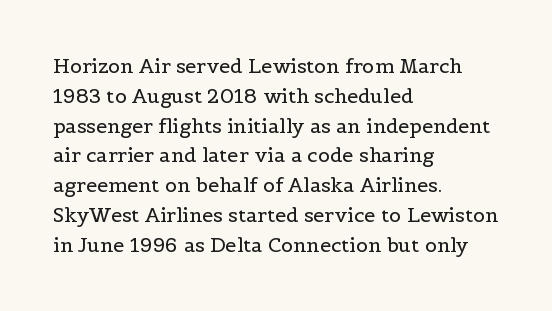
Q: Is the text bold? A: No.
Q: Is the text italic (slanted)? A: No, it is upright.
Q: Is the text underlined? A: No.
Q: How is the paragraph aligned? A: Left-aligned.
Q: Is the spacing between letters normal or unusually wide? A: Normal.
Q: Is the spacing between lines tight, normal or loose? A: Normal.
